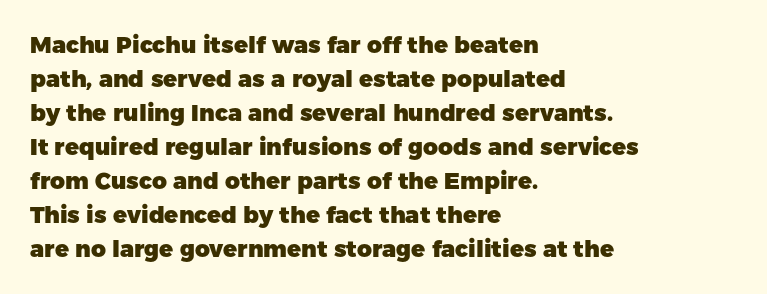
Q: Is the text bold? A: Yes.
Q: Is the text italic (slanted)? A: No, it is upright.
Q: Is the text underlined? A: No.
Q: How is the paragraph aligned? A: Left-aligned.
Q: Is the spacing between letters normal or unusually wide? A: Normal.
Q: Is the spacing between lines tight, normal or loose? A: Normal.
